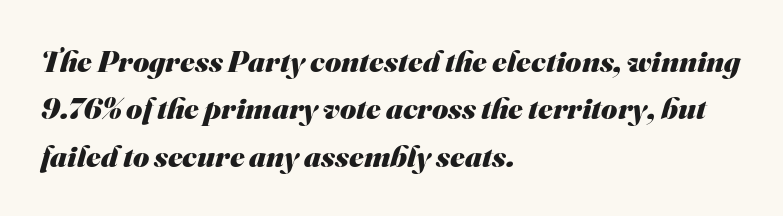
The image shows 31 px heavy sans-serif type; set left-aligned, normal line spacing (1.53x), normal letter spacing, not underlined; medium stroke contrast and a small x-height.
